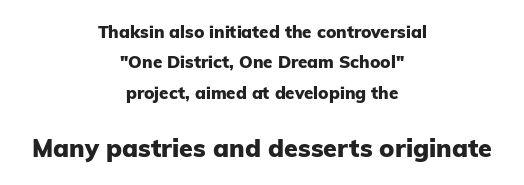
{"italic": "no", "bold": "yes", "underline": "no", "align": "center", "line_spacing_ratio": 1.79, "letter_spacing": "normal", "letter_spacing_em": 0.0, "larger_block": "second", "size_ratio": 1.47, "glyph_px": 25}
